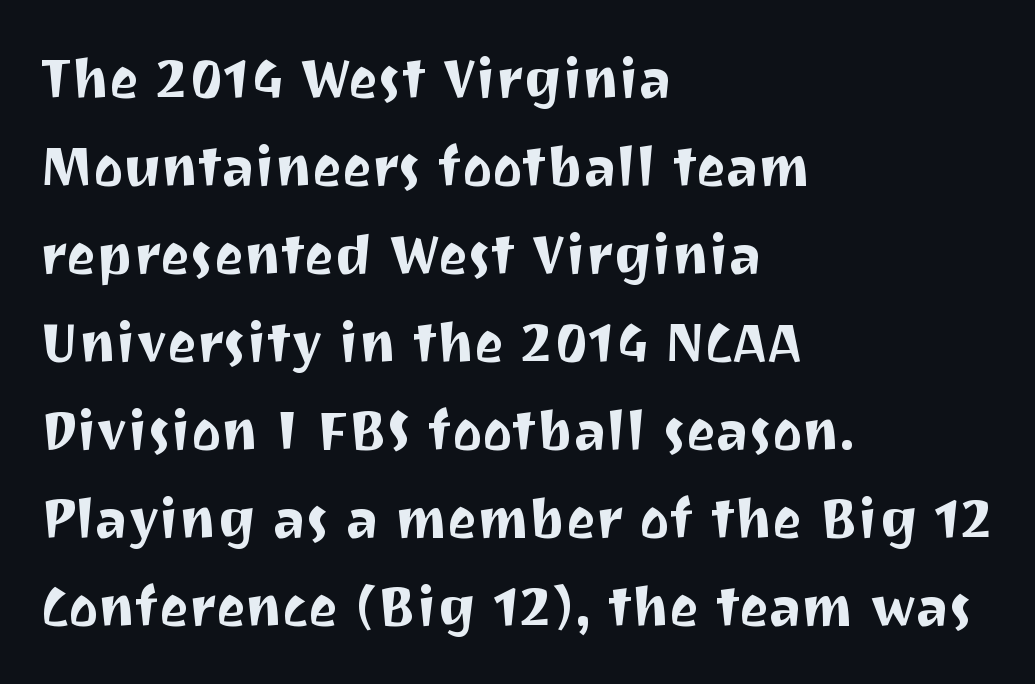
{"serif": "no", "italic": "no", "width": "normal", "stroke_contrast": "medium", "x_height": "medium", "monospaced": "no", "underline": "no", "align": "left", "line_spacing": "normal", "line_spacing_ratio": 1.57, "letter_spacing": "normal", "letter_spacing_em": 0.0, "glyph_px": 56}
